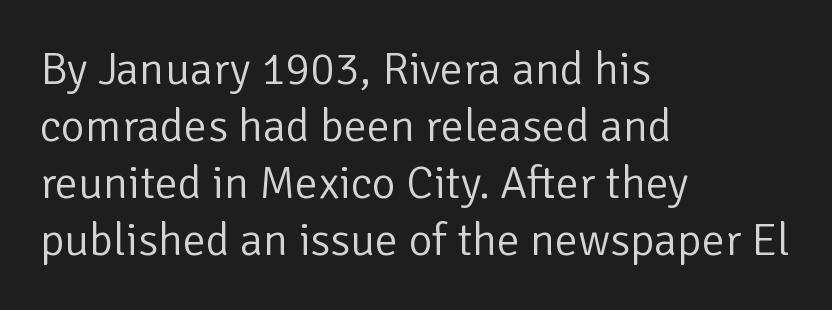
Q: Is the text bold? A: No.
Q: Is the text italic (slanted)? A: No, it is upright.
Q: Is the typeface a serif or a sans-serif typeface? A: Sans-serif.
Q: Is the text underlined? A: No.
Q: How is the paragraph aligned? A: Left-aligned.
Q: Is the spacing between letters normal or unusually wide? A: Normal.
Q: Width (condensed, normal, or wide)? A: Normal.
Q: Stroke contrast? A: Low.
Q: x-height? A: Medium.
Q: Monospaced? A: No.
